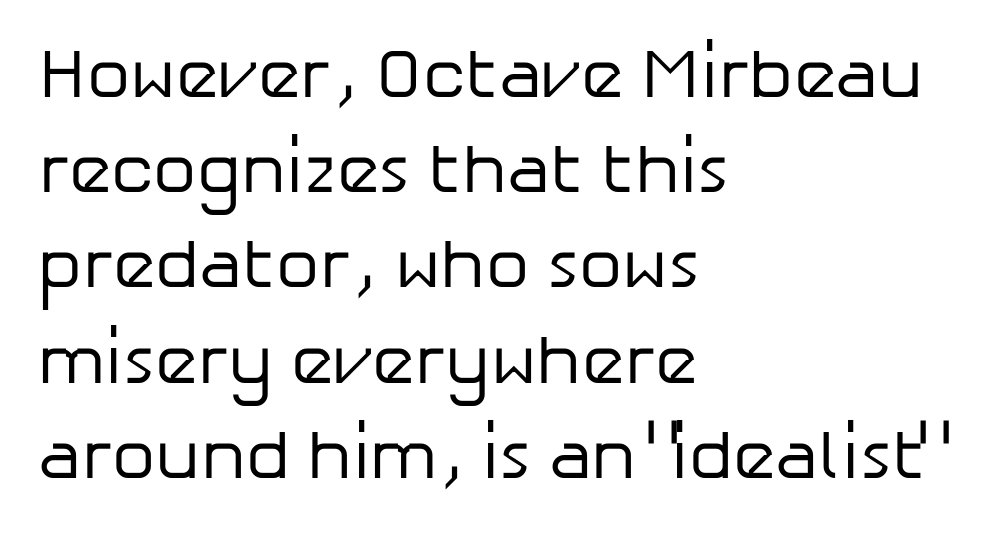
The image shows 69 px regular-weight sans-serif type, upright; set left-aligned, normal line spacing (1.38x), normal letter spacing, not underlined; low stroke contrast and a medium x-height.
